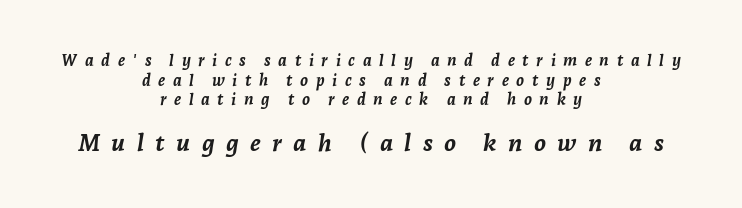
Q: Is the text bold? A: Yes.
Q: Is the text italic (slanted)? A: Yes, it leans right by about 7 degrees.
Q: Is the text underlined? A: No.
Q: How is the paragraph aligned? A: Centered.
Q: Is the spacing between letters normal or unusually wide? A: Unusually wide.
Q: Which block of text is set in a larger size, the first (top) or the second (bottom)? A: The second (bottom) one.
